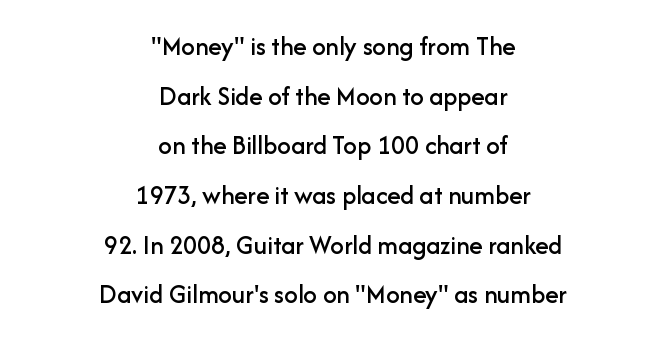
{"italic": "no", "underline": "no", "align": "center", "line_spacing_ratio": 1.84, "letter_spacing": "normal", "letter_spacing_em": 0.0, "glyph_px": 27}
